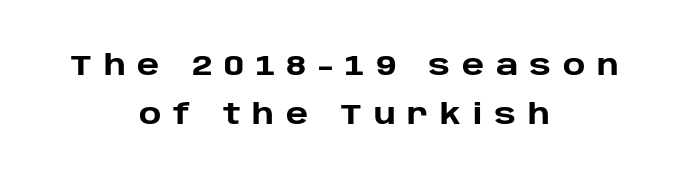
Compared with an ordinary text face, these strokes are far heavier — a full bold. Clear beneath every line of the passage. Proportional: the letters do not fall into vertical columns. Italic? Not at all — the glyphs are vertical. Look at the bottom of the vertical strokes: they stop flat, with no serifs.
